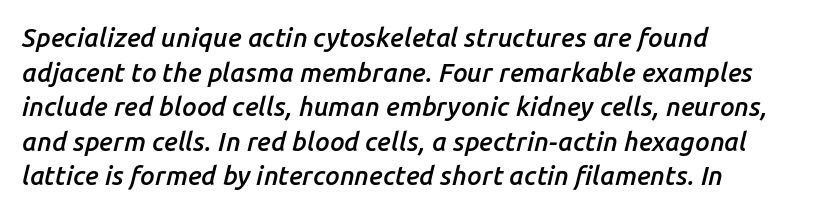
{"italic": "yes", "lean": "right", "slant_degrees": 14, "bold": "semi", "underline": "no", "align": "left", "line_spacing": "normal", "line_spacing_ratio": 1.33, "letter_spacing": "normal", "letter_spacing_em": 0.0, "glyph_px": 26}
